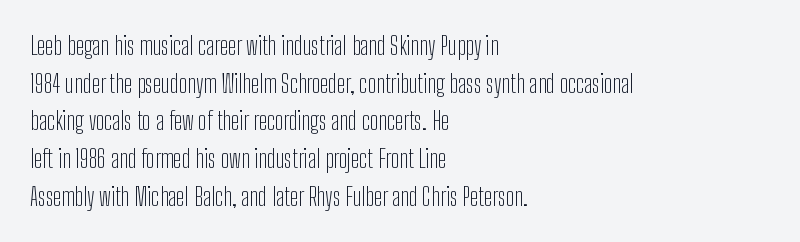
Q: Is the text bold? A: No.
Q: Is the text italic (slanted)? A: No, it is upright.
Q: Is the text underlined? A: No.
Q: How is the paragraph aligned? A: Left-aligned.
Q: Is the spacing between letters normal or unusually wide? A: Normal.
Q: Is the spacing between lines tight, normal or loose? A: Normal.
